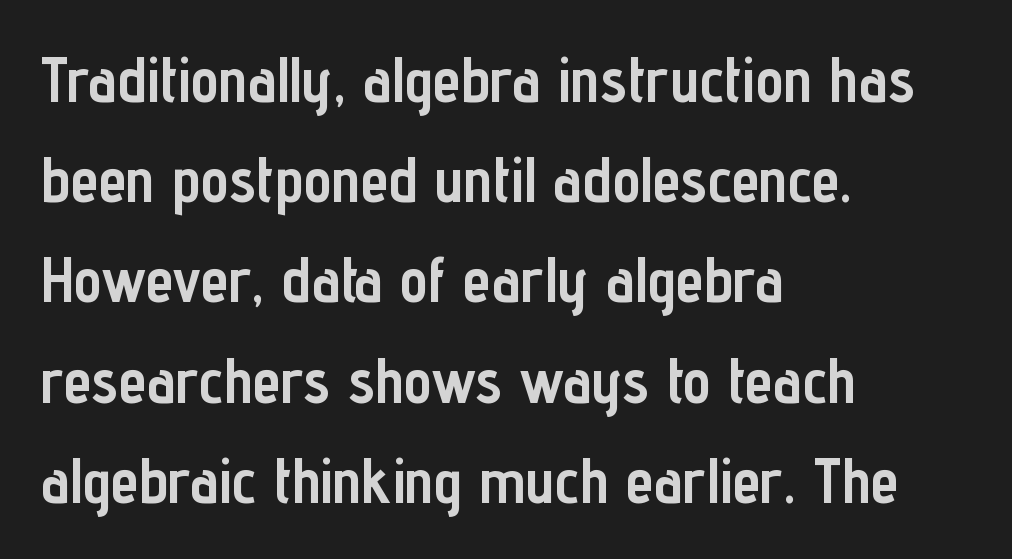
The image shows 63 px semibold, condensed sans-serif type, upright; set left-aligned, normal line spacing (1.59x), normal letter spacing, not underlined; low stroke contrast and a medium x-height.
